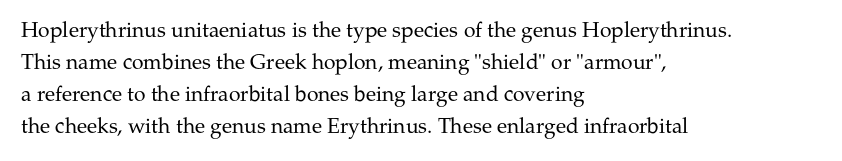
The image shows 21 px text type, upright; set left-aligned, normal line spacing (1.53x), normal letter spacing, not underlined.
